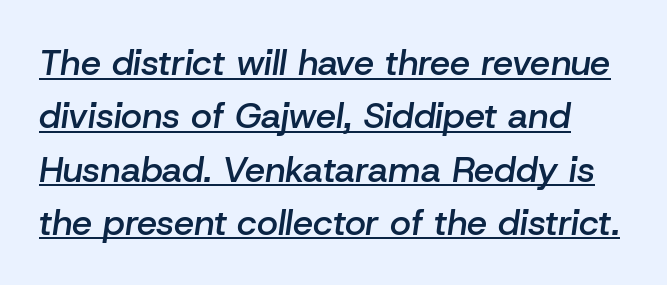
This is oblique type, the kind used for emphasis or titles. Stroke thickness is moderately raised; the sample reads as semibold. The face used here is proportionally spaced, like ordinary book or web type. Letter spacing: default. Leading: standard.
